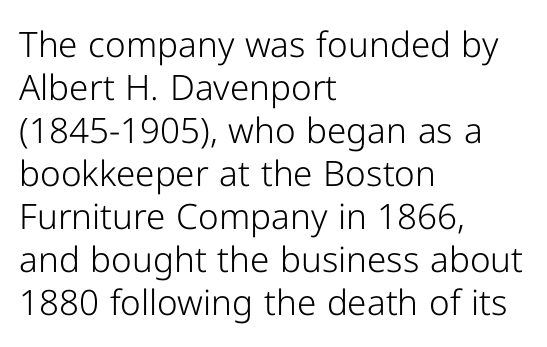
Honestly, the letter spacing is just normal — you wouldn't notice it. Rule under the text: the space is simply empty. Horizontally, the lines are justified to the leading edge only. In terms of letterform style, serifs are entirely absent. Character widths vary here, with narrow letters taking less room than wide ones. If you drew a line through each stem, it would be perfectly vertical.
